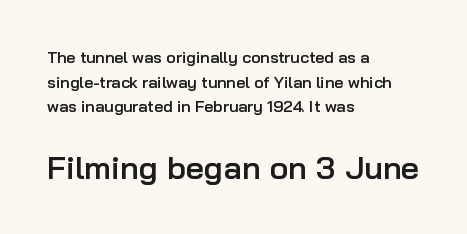
{"serif": "no", "italic": "no", "bold": "semi", "weight": "semibold", "width": "normal", "stroke_contrast": "low", "x_height": "medium", "monospaced": "no", "underline": "no", "align": "left", "line_spacing": "normal", "line_spacing_ratio": 1.54, "letter_spacing": "normal", "letter_spacing_em": 0.0, "larger_block": "second", "size_ratio": 2.0, "glyph_px": 32}
